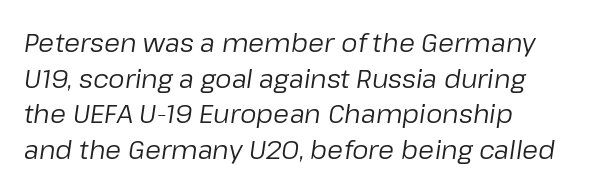
{"italic": "yes", "lean": "right", "slant_degrees": 8, "bold": "no", "underline": "no", "align": "left", "line_spacing": "normal", "line_spacing_ratio": 1.37, "letter_spacing": "normal", "letter_spacing_em": 0.0, "glyph_px": 26}
